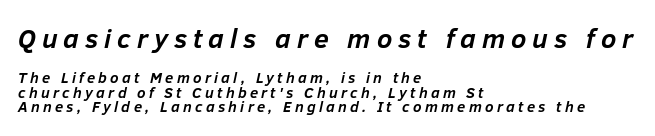
Q: Is the text bold? A: Yes.
Q: Is the text italic (slanted)? A: Yes, it leans right by about 12 degrees.
Q: Is the text underlined? A: No.
Q: How is the paragraph aligned? A: Left-aligned.
Q: Is the spacing between letters normal or unusually wide? A: Unusually wide.
Q: Is the spacing between lines tight, normal or loose? A: Tight.
Q: Which block of text is set in a larger size, the first (top) or the second (bottom)? A: The first (top) one.
